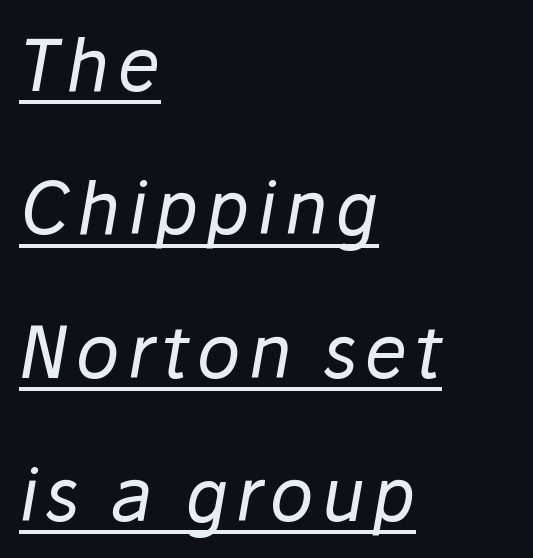
{"italic": "yes", "lean": "right", "slant_degrees": 10, "bold": "no", "weight": "regular", "width": "normal", "stroke_contrast": "low", "x_height": "medium", "monospaced": "no", "underline": "yes", "align": "left", "line_spacing": "loose", "line_spacing_ratio": 1.99, "glyph_px": 72}
